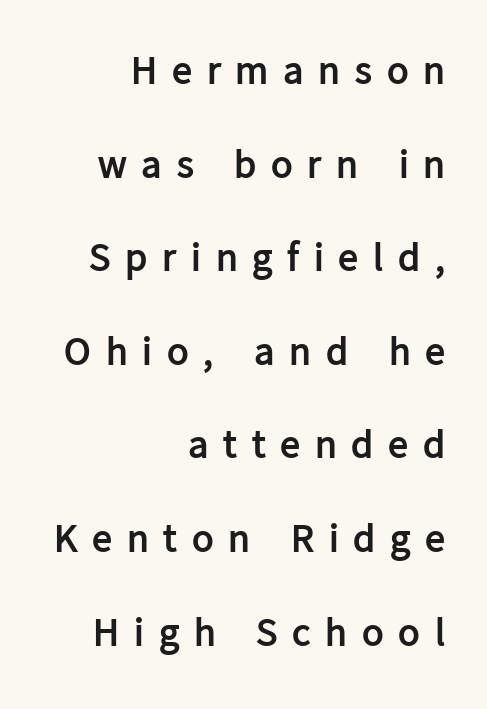
Q: Is the text bold? A: Yes.
Q: Is the text italic (slanted)? A: No, it is upright.
Q: Is the typeface a serif or a sans-serif typeface? A: Sans-serif.
Q: Is the text underlined? A: No.
Q: How is the paragraph aligned? A: Right-aligned.
Q: Is the spacing between letters normal or unusually wide? A: Unusually wide.
Q: Is the spacing between lines tight, normal or loose? A: Loose.
Q: Width (condensed, normal, or wide)? A: Normal.
Q: Stroke contrast? A: Low.
Q: x-height? A: Medium.
Q: Monospaced? A: No.
